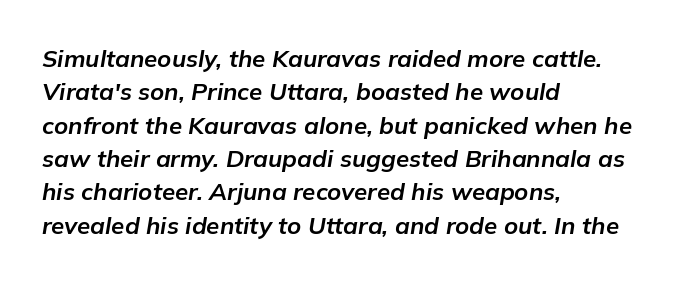
The image shows 24 px bold type, italic (leaning right); set left-aligned, normal line spacing (1.39x), normal letter spacing, not underlined.
